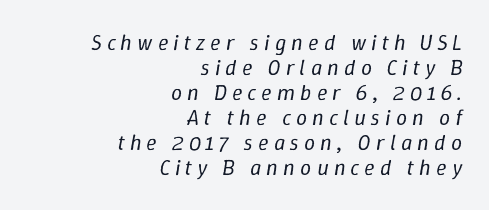
Q: Is the text bold? A: No.
Q: Is the text italic (slanted)? A: Yes, it leans right by about 9 degrees.
Q: Is the text underlined? A: No.
Q: How is the paragraph aligned? A: Right-aligned.
Q: Is the spacing between letters normal or unusually wide? A: Unusually wide.
Q: Is the spacing between lines tight, normal or loose? A: Tight.
